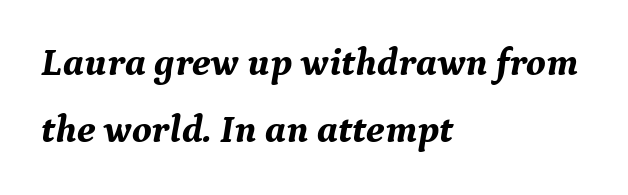
{"serif": "yes", "italic": "yes", "lean": "right", "slant_degrees": 9, "bold": "yes", "weight": "bold", "width": "normal", "stroke_contrast": "medium", "x_height": "medium", "monospaced": "no", "underline": "no", "align": "left", "line_spacing_ratio": 1.72, "letter_spacing": "normal", "letter_spacing_em": 0.0, "glyph_px": 39}
